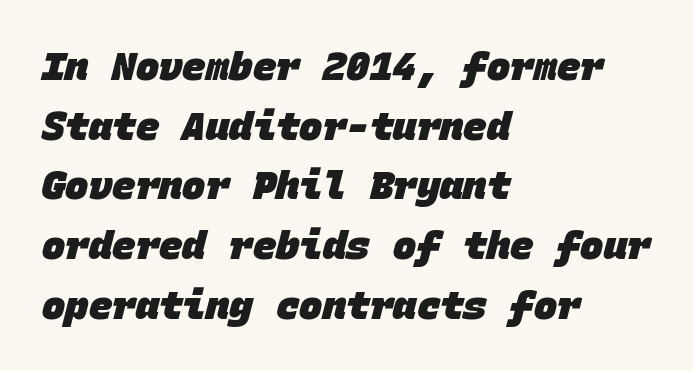
The image shows 39 px heavy sans-serif type, monospaced; set left-aligned, normal line spacing (1.53x), normal letter spacing, not underlined; low stroke contrast and a large x-height.
